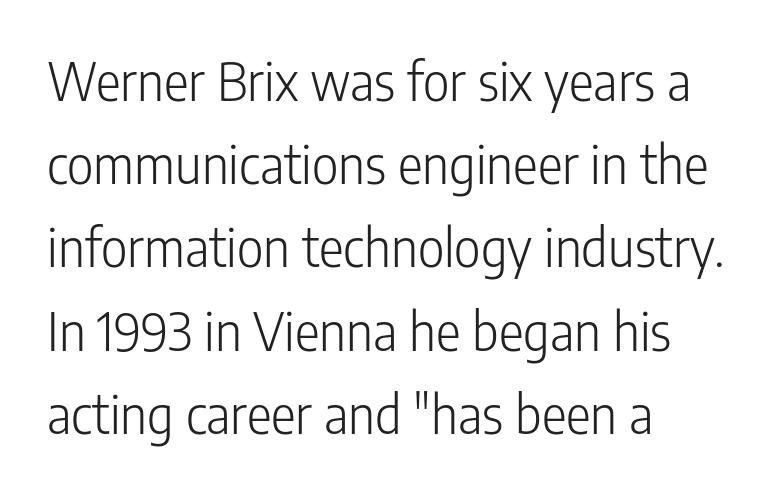
Q: Is the text bold? A: No.
Q: Is the text italic (slanted)? A: No, it is upright.
Q: Is the typeface a serif or a sans-serif typeface? A: Sans-serif.
Q: Is the text underlined? A: No.
Q: How is the paragraph aligned? A: Left-aligned.
Q: Is the spacing between letters normal or unusually wide? A: Normal.
Q: Is the spacing between lines tight, normal or loose? A: Normal.
Q: Width (condensed, normal, or wide)? A: Condensed.
Q: Stroke contrast? A: Low.
Q: x-height? A: Medium.
Q: Monospaced? A: No.
